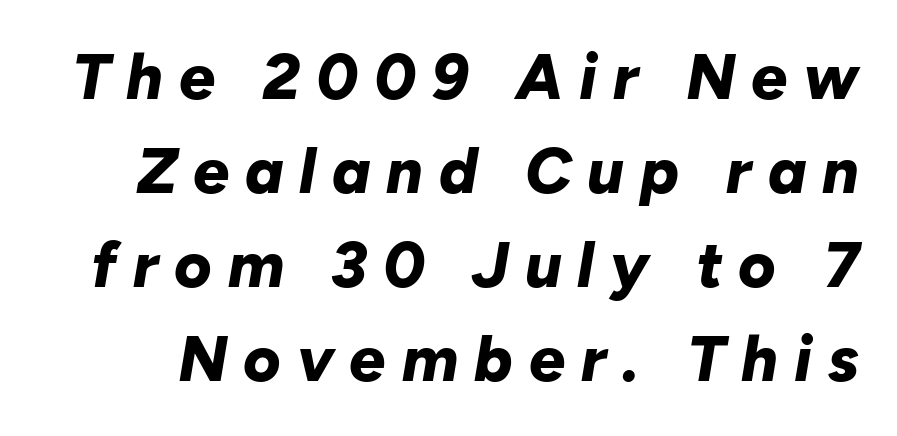
The image shows 64 px bold type, italic (leaning right); set normal line spacing (1.47x), unusually wide letter spacing (+0.25 em), not underlined; low stroke contrast and a medium x-height.
